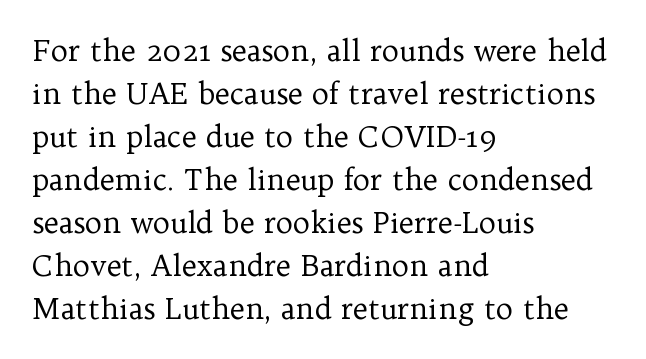
{"serif": "yes", "italic": "no", "bold": "no", "weight": "regular", "width": "normal", "stroke_contrast": "low", "x_height": "medium", "monospaced": "no", "underline": "no", "align": "left", "line_spacing": "normal", "line_spacing_ratio": 1.48, "letter_spacing": "normal", "letter_spacing_em": 0.0, "glyph_px": 29}
